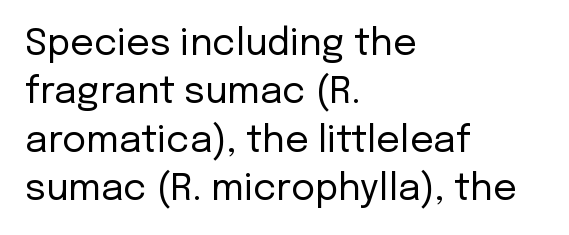
The image shows 37 px regular-weight sans-serif type, upright; set left-aligned, normal line spacing (1.31x), normal letter spacing, not underlined; low stroke contrast and a medium x-height.
